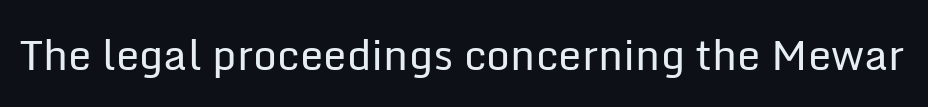
{"serif": "no", "italic": "no", "bold": "no", "weight": "regular", "width": "normal", "stroke_contrast": "low", "x_height": "medium", "monospaced": "no", "underline": "no", "letter_spacing": "normal", "letter_spacing_em": 0.0, "glyph_px": 42}
